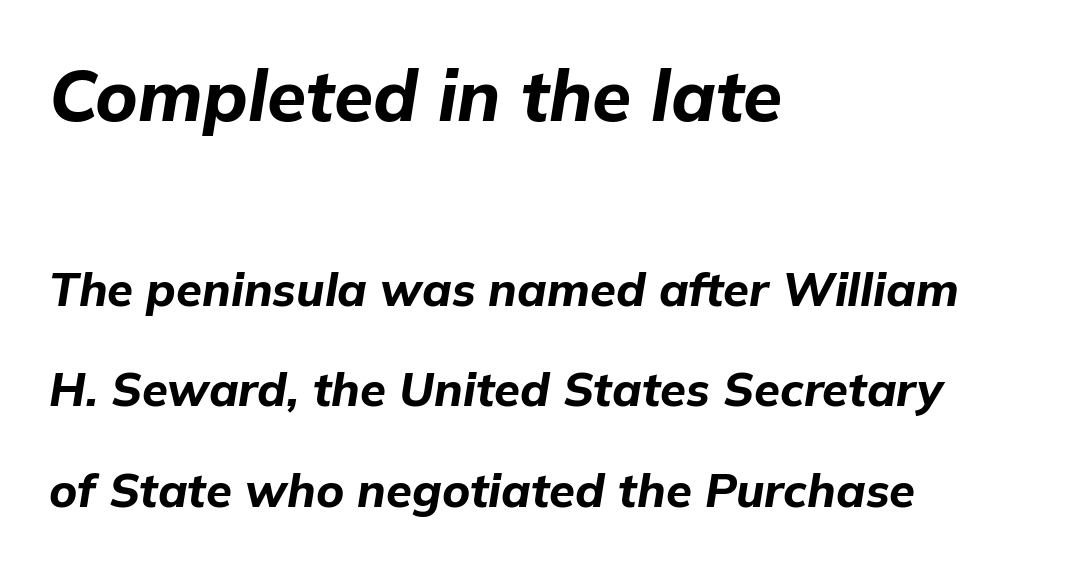
I'd describe the lettering as bold — thick and assertive. Style check: oblique. No extra tracking has been applied to these lines. The first block has been scaled up relative to the second. A classic flush-left, rag-right setting is used for this passage. Descenders hang freely into open space.
